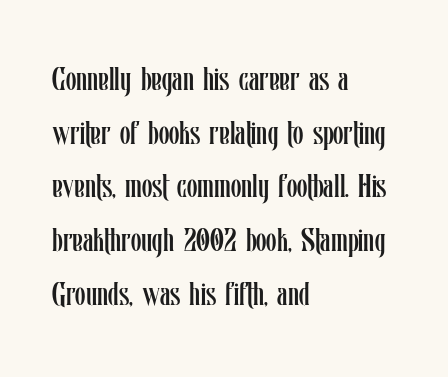
Ordinary non-slanted type is in use. The strokes carry an ordinary text weight at most. In CSS terms this would be text-align: left. Honestly, the letter spacing is just normal — you wouldn't notice it.
